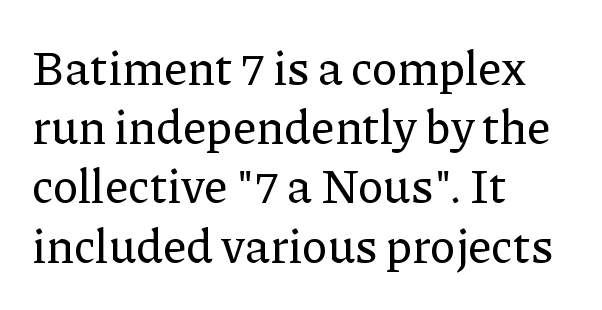
Q: Is the text italic (slanted)? A: No, it is upright.
Q: Is the typeface a serif or a sans-serif typeface? A: Serif.
Q: Is the text underlined? A: No.
Q: How is the paragraph aligned? A: Left-aligned.
Q: Is the spacing between letters normal or unusually wide? A: Normal.
Q: Is the spacing between lines tight, normal or loose? A: Normal.
Q: Width (condensed, normal, or wide)? A: Normal.
Q: Stroke contrast? A: Low.
Q: x-height? A: Medium.
Q: Monospaced? A: No.
